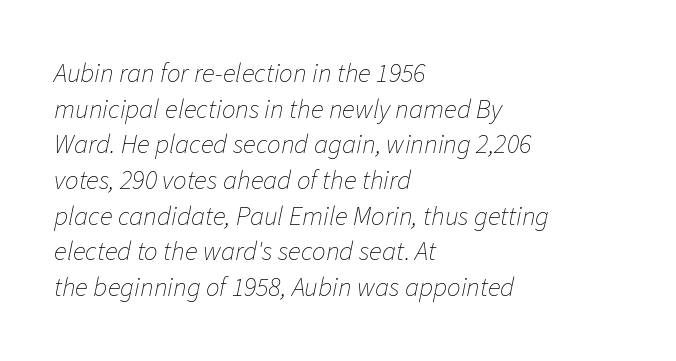
{"italic": "yes", "lean": "right", "slant_degrees": 11, "bold": "no", "underline": "no", "align": "left", "line_spacing": "normal", "line_spacing_ratio": 1.32, "letter_spacing": "normal", "letter_spacing_em": 0.0, "glyph_px": 27}
